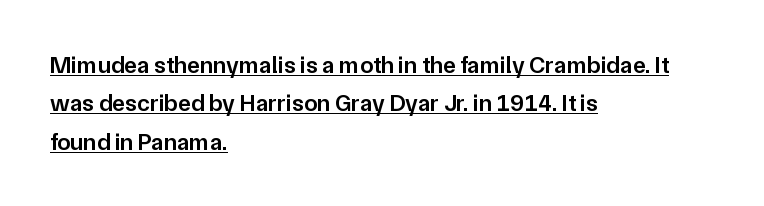
The image shows 24 px text type, upright; set left-aligned, normal line spacing (1.6x), normal letter spacing, underlined.
